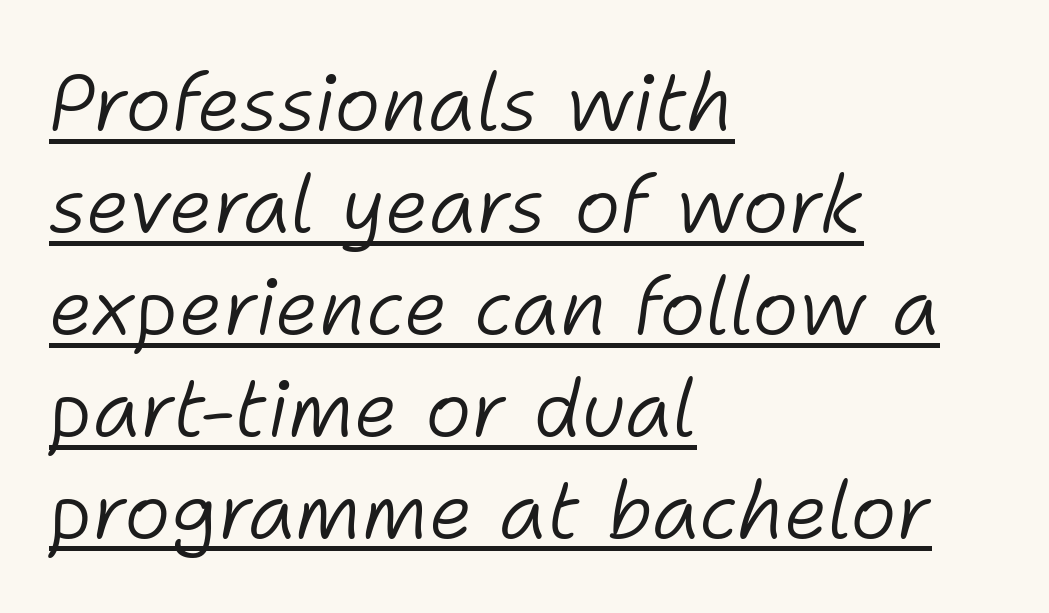
{"italic": "yes", "lean": "right", "slant_degrees": 11, "bold": "no", "weight": "light", "width": "normal", "stroke_contrast": "low", "x_height": "medium", "monospaced": "no", "underline": "yes", "align": "left", "line_spacing": "normal", "line_spacing_ratio": 1.29, "letter_spacing": "normal", "letter_spacing_em": 0.0, "glyph_px": 79}
